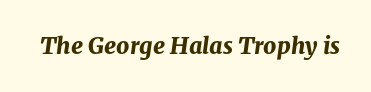
{"italic": "yes", "lean": "right", "slant_degrees": 8, "bold": "yes", "underline": "no", "letter_spacing": "normal", "letter_spacing_em": 0.0, "glyph_px": 23}
